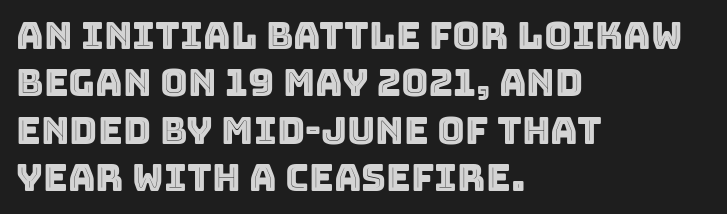
Q: Is the text italic (slanted)? A: No, it is upright.
Q: Is the text underlined? A: No.
Q: How is the paragraph aligned? A: Left-aligned.
Q: Is the spacing between letters normal or unusually wide? A: Normal.
Q: Is the spacing between lines tight, normal or loose? A: Normal.
Q: Width (condensed, normal, or wide)? A: Normal.
Q: x-height? A: Large.
Q: Monospaced? A: No.
